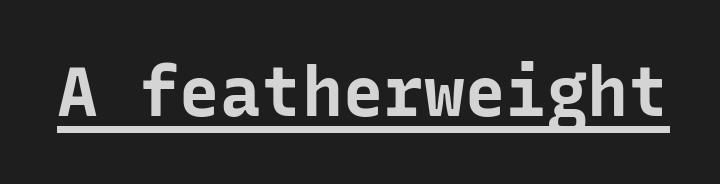
Q: Is the text bold? A: Yes.
Q: Is the text italic (slanted)? A: No, it is upright.
Q: Is the typeface a serif or a sans-serif typeface? A: Sans-serif.
Q: Is the text underlined? A: Yes.
Q: Is the spacing between letters normal or unusually wide? A: Normal.
Q: Width (condensed, normal, or wide)? A: Normal.
Q: Stroke contrast? A: Low.
Q: x-height? A: Medium.
Q: Monospaced? A: Yes.
